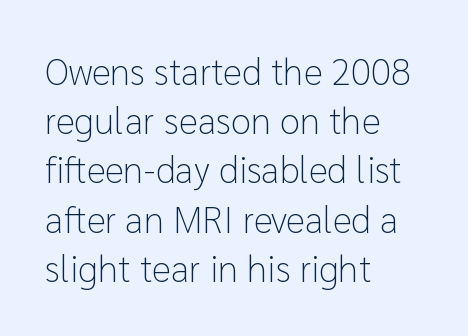
You could call the tracking neutral — neither tight nor loose. Students, observe: this is what conventionally led text looks like. These lines are rendered in a variable-pitch font. Alignment: flush left.
